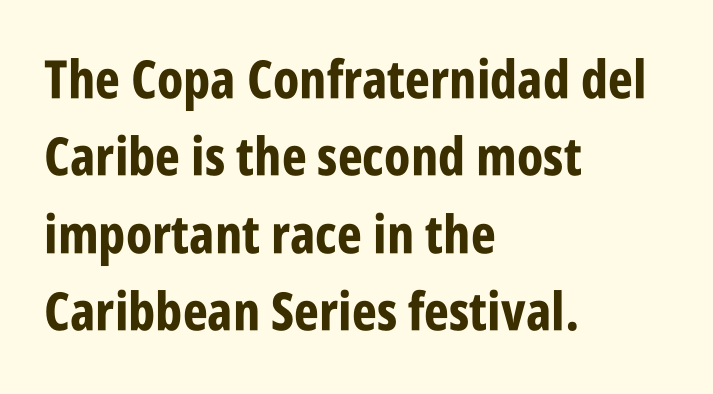
The image shows 53 px bold, condensed sans-serif type, upright; set left-aligned, normal line spacing (1.46x), normal letter spacing, not underlined; low stroke contrast and a large x-height.
